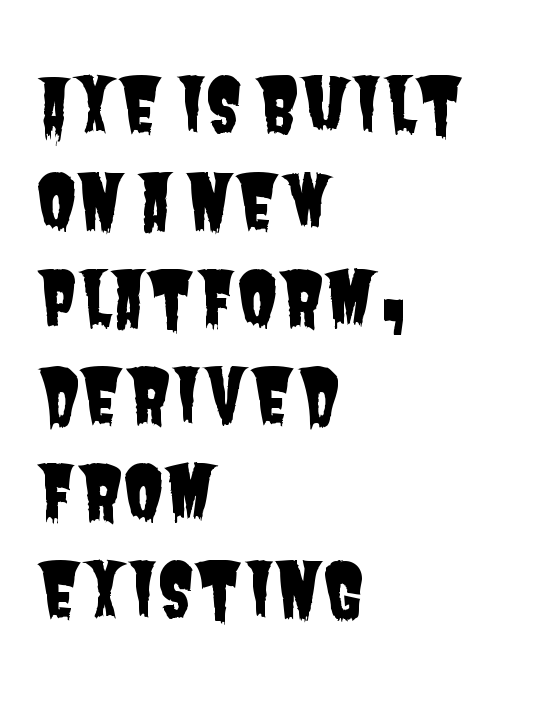
This sample keeps an unexceptional amount of space between lines. Clear beneath every line of the passage. A sans-serif font was chosen for this passage. What stands out about the letter spacing? Nothing — it is the standard amount. These lines are set flush left with a ragged right edge.
